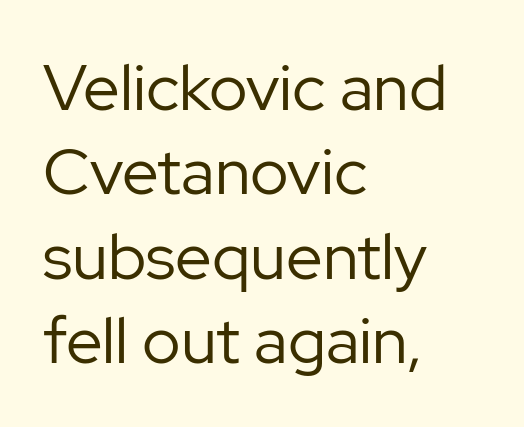
The font family rendered here belongs to the sans-serif group. Only glyphs here, with clear space below each row. The passage shown is not bold in any degree. Letter spacing: default. Is the block centered? No — it sits flush against the left margin. The specimen reads as upright at a glance.
